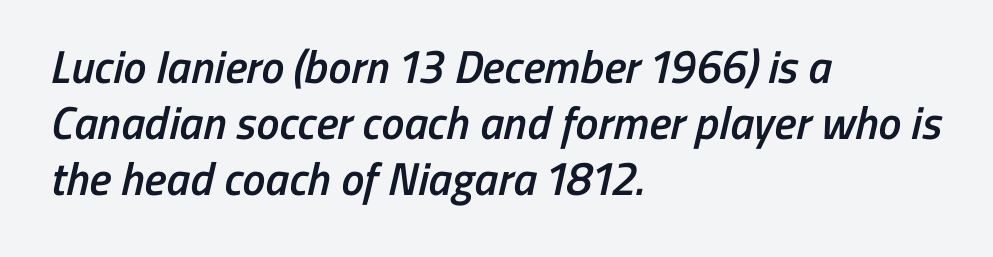
The passage shown is typed in a proportional face where columns would drift. Each word holds together tightly as a unit, with standard inter-letter gaps. The words here are not underlined. Moderately thickened strokes mark this as semibold type.
